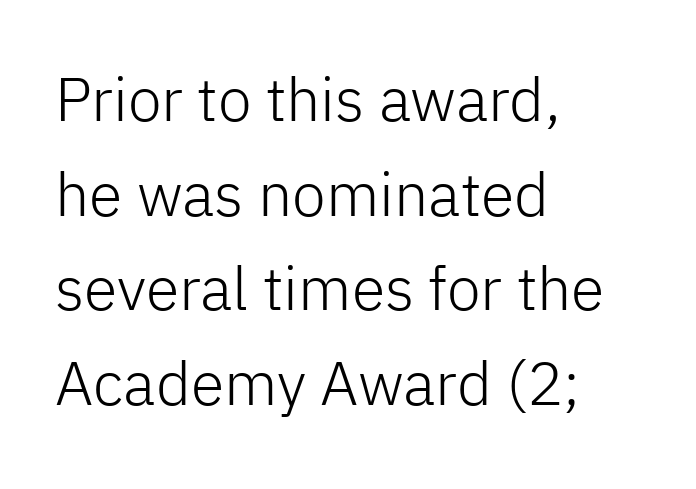
{"serif": "no", "italic": "no", "bold": "no", "weight": "light", "width": "normal", "stroke_contrast": "low", "x_height": "medium", "monospaced": "no", "underline": "no", "align": "left", "line_spacing": "normal", "line_spacing_ratio": 1.55, "letter_spacing": "normal", "letter_spacing_em": 0.0, "glyph_px": 61}
